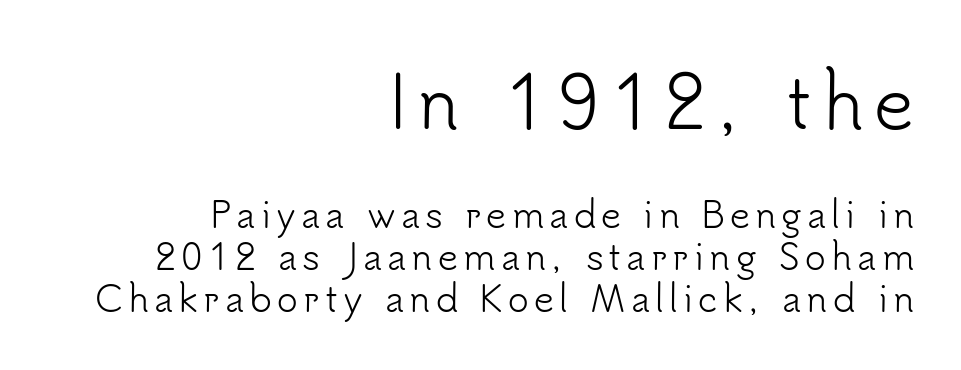
{"serif": "no", "italic": "no", "bold": "no", "weight": "light", "width": "normal", "stroke_contrast": "low", "x_height": "small", "monospaced": "no", "underline": "no", "align": "right", "line_spacing_ratio": 1.2, "larger_block": "first", "size_ratio": 2.0, "glyph_px": 70}
